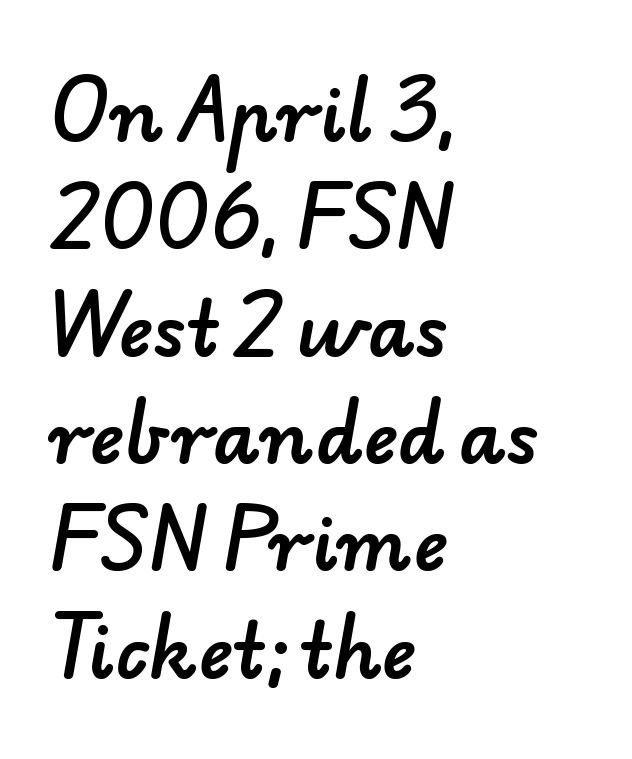
{"serif": "no", "width": "normal", "stroke_contrast": "low", "x_height": "small", "monospaced": "no", "underline": "no", "align": "left", "line_spacing": "normal", "line_spacing_ratio": 1.47, "letter_spacing": "normal", "letter_spacing_em": 0.0, "glyph_px": 73}
